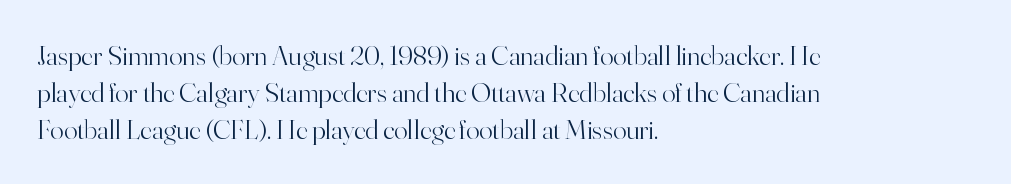
Spacing between characters is what you'd get straight out of the box. Notice how the passage keeps a crisp vertical edge on the left only. Stems and bowls with no extra thickness — not bold. The typeface chosen for these lines features serifs.
